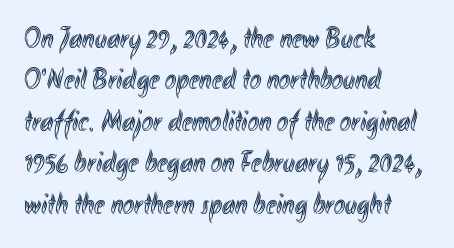
The image shows 30 px condensed type; set left-aligned, normal line spacing (1.38x), normal letter spacing, not underlined; a small x-height.
